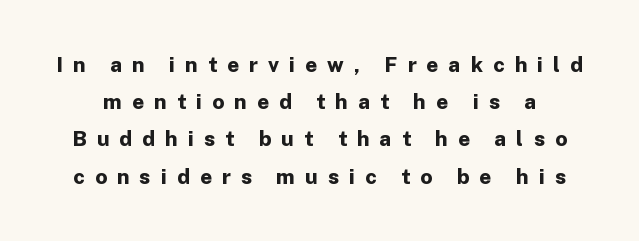
Q: Is the text bold? A: Yes.
Q: Is the text italic (slanted)? A: No, it is upright.
Q: Is the text underlined? A: No.
Q: Is the spacing between letters normal or unusually wide? A: Unusually wide.
